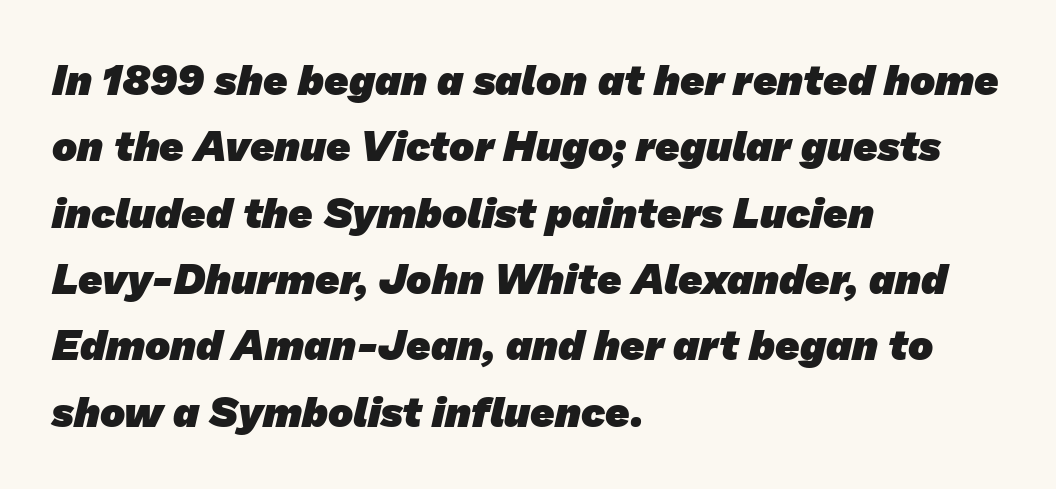
Q: Is the text bold? A: Yes.
Q: Is the typeface a serif or a sans-serif typeface? A: Sans-serif.
Q: Is the text underlined? A: No.
Q: How is the paragraph aligned? A: Left-aligned.
Q: Is the spacing between letters normal or unusually wide? A: Normal.
Q: Is the spacing between lines tight, normal or loose? A: Normal.
Q: Width (condensed, normal, or wide)? A: Normal.
Q: Stroke contrast? A: Low.
Q: x-height? A: Medium.
Q: Monospaced? A: No.
